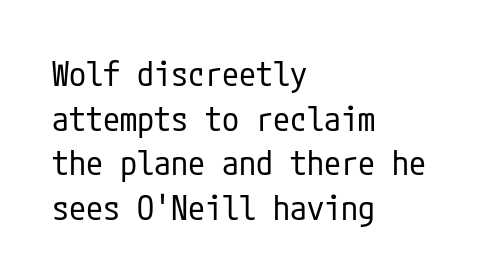
Q: Is the text bold? A: No.
Q: Is the text italic (slanted)? A: No, it is upright.
Q: Is the typeface a serif or a sans-serif typeface? A: Sans-serif.
Q: Is the text underlined? A: No.
Q: How is the paragraph aligned? A: Left-aligned.
Q: Is the spacing between letters normal or unusually wide? A: Normal.
Q: Is the spacing between lines tight, normal or loose? A: Normal.
Q: Width (condensed, normal, or wide)? A: Condensed.
Q: Stroke contrast? A: Low.
Q: x-height? A: Medium.
